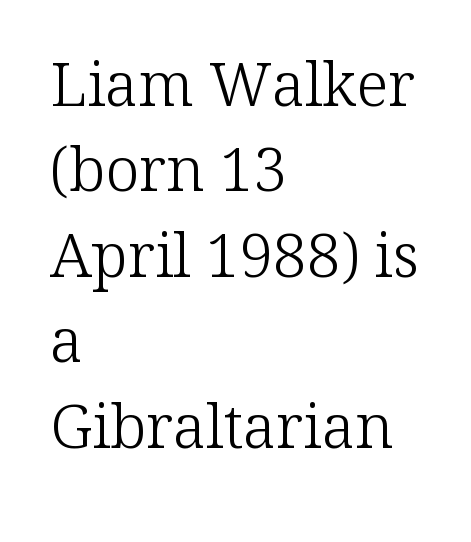
Is there much room between lines? A standard amount, neither cramped nor airy. Descenders hang freely into open space. Weight class: somewhere from thin through regular. This is roman type, the default non-slanted kind.
